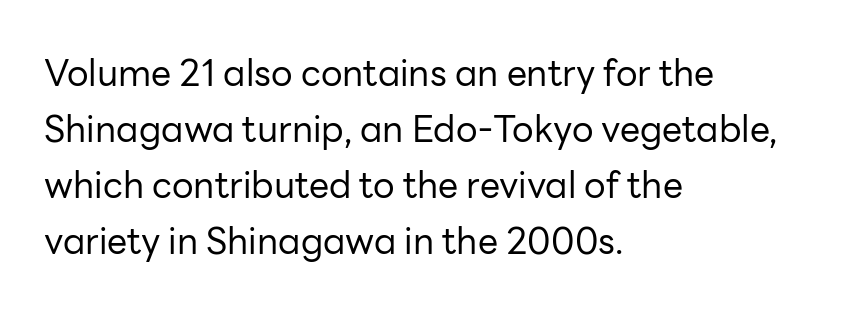
{"serif": "no", "italic": "no", "bold": "no", "weight": "regular", "width": "normal", "stroke_contrast": "low", "x_height": "medium", "monospaced": "no", "underline": "no", "align": "left", "line_spacing": "normal", "line_spacing_ratio": 1.56, "letter_spacing": "normal", "letter_spacing_em": 0.0, "glyph_px": 36}
